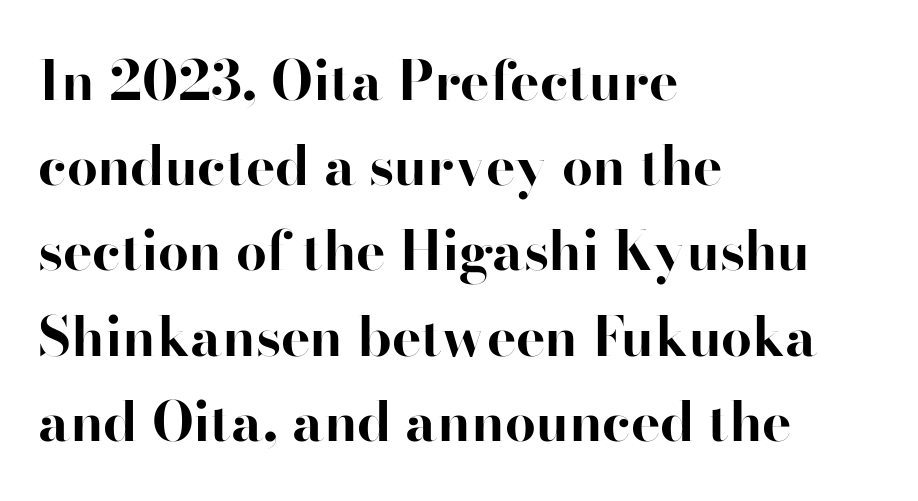
The image shows 55 px bold sans-serif type, upright; set left-aligned, normal line spacing (1.55x), normal letter spacing, not underlined; high stroke contrast and a small x-height.
